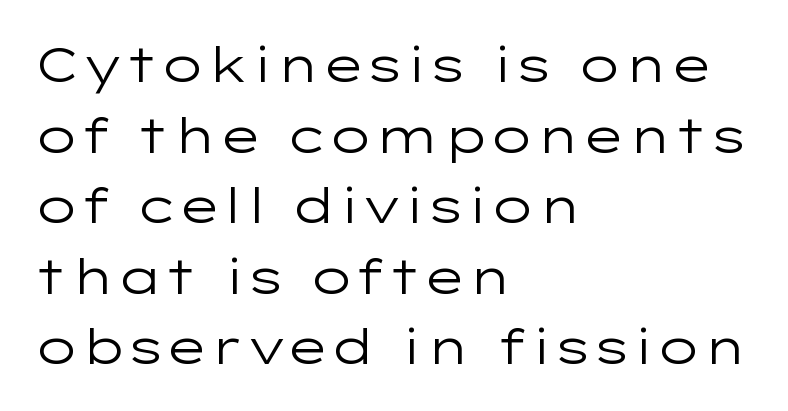
Style check: upright. A typesetter would label this face a sans. Think of a printed novel: that variable character pitch is what you see here. The characters are drawn with everyday or finer stroke widths.
